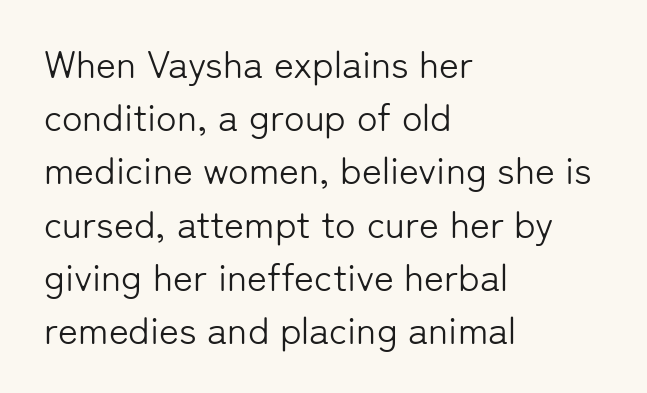
If you measured baseline to baseline, you'd find a middling distance. Is the block centered? No — it sits flush against the left margin. This rendering employs a face without finishing strokes, i.e., a sans-serif. The tracking reads as untouched default to a designer's eye. Has an underline been added? It has not. The rendering uses natural spacing where letterforms have individual widths.
